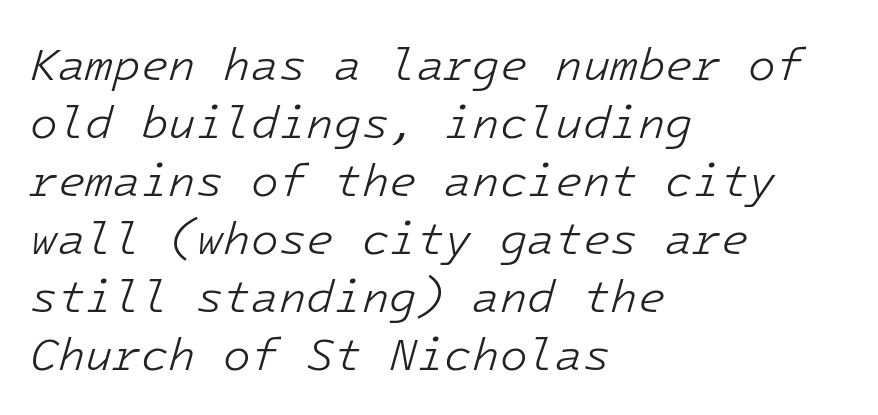
The image shows 45 px light type, italic (leaning right); set left-aligned, normal line spacing (1.29x), normal letter spacing, not underlined; low stroke contrast and a medium x-height.
